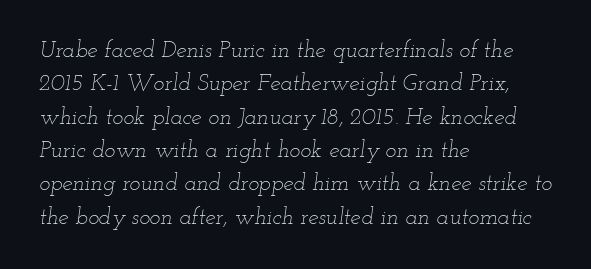
The image shows 23 px text type, italic (leaning right); set left-aligned, normal line spacing (1.45x), normal letter spacing, not underlined.
